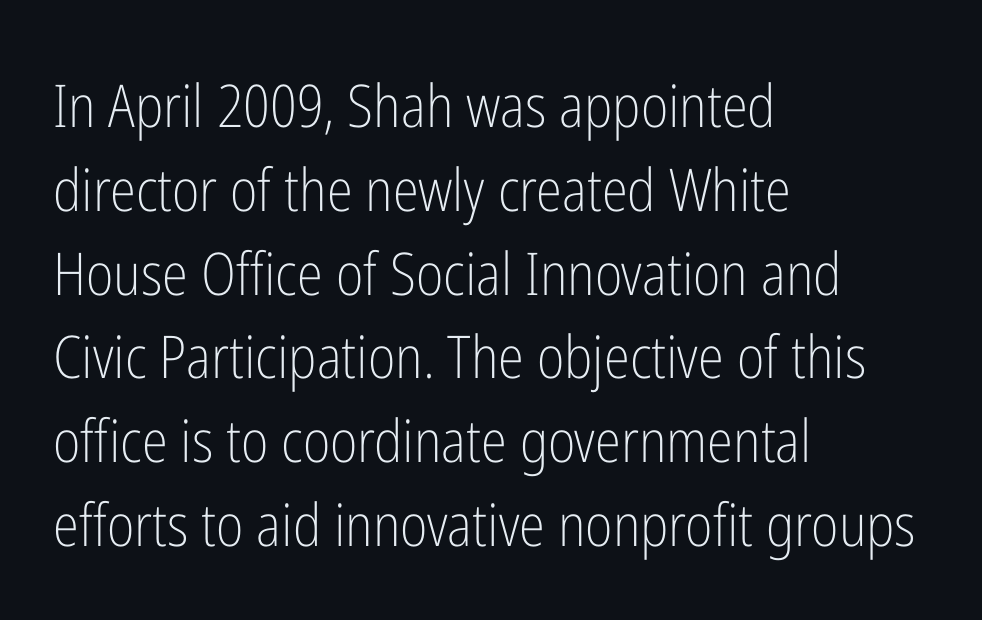
{"serif": "no", "italic": "no", "bold": "no", "weight": "light", "width": "condensed", "stroke_contrast": "low", "x_height": "medium", "monospaced": "no", "underline": "no", "align": "left", "line_spacing": "normal", "line_spacing_ratio": 1.42, "letter_spacing": "normal", "letter_spacing_em": 0.0, "glyph_px": 59}
